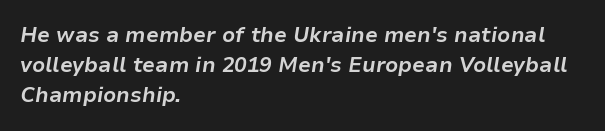
The characters look thick and weighty, a clear bold. Teacher's note: observe the even left margin — that is flush-left alignment. Honestly, the row spacing looks completely unremarkable. Lines of text with bare space underneath.
